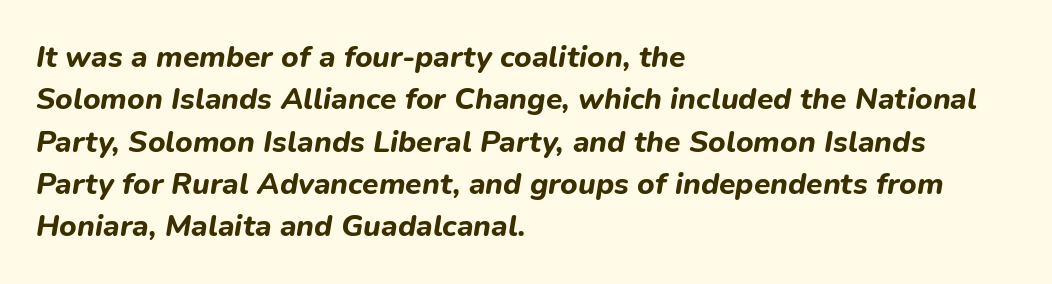
Q: Is the text bold? A: Yes.
Q: Is the text italic (slanted)? A: Yes, it leans right by about 9 degrees.
Q: Is the text underlined? A: No.
Q: How is the paragraph aligned? A: Left-aligned.
Q: Is the spacing between letters normal or unusually wide? A: Normal.
Q: Is the spacing between lines tight, normal or loose? A: Normal.
Q: Width (condensed, normal, or wide)? A: Normal.
Q: Stroke contrast? A: Low.
Q: x-height? A: Medium.
Q: Monospaced? A: No.
